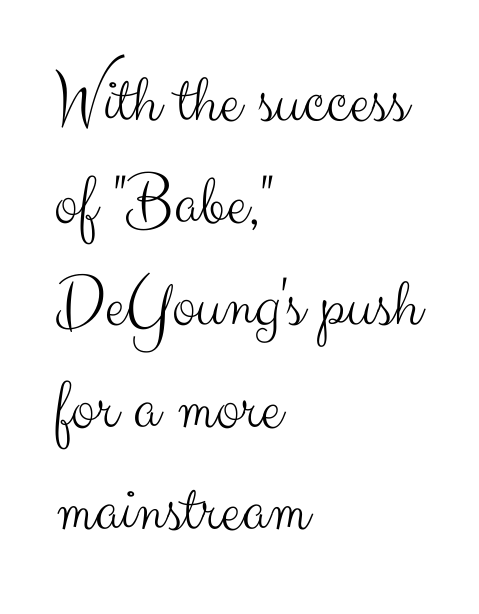
Leftover space on each line is placed entirely after the last word. The baseline area is clear. Normally led — the rows are evenly, conventionally spaced. Letterform terminals end flat and unadorned throughout the passage.
